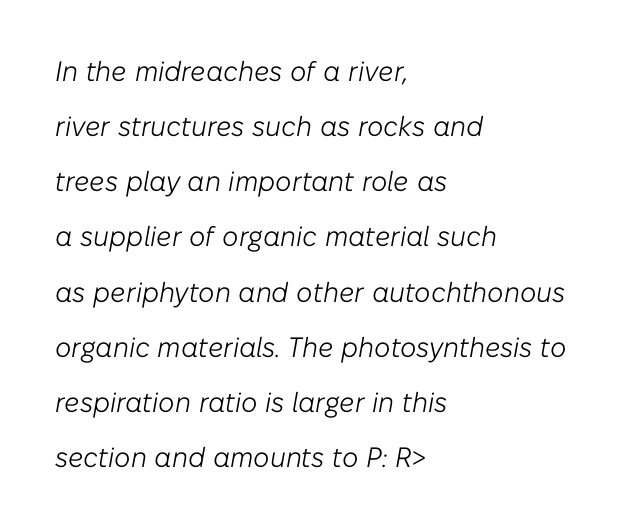
Q: Is the text bold? A: No.
Q: Is the text italic (slanted)? A: Yes, it leans right by about 10 degrees.
Q: Is the text underlined? A: No.
Q: How is the paragraph aligned? A: Left-aligned.
Q: Is the spacing between letters normal or unusually wide? A: Normal.
Q: Is the spacing between lines tight, normal or loose? A: Loose.
Q: Width (condensed, normal, or wide)? A: Normal.
Q: Stroke contrast? A: Low.
Q: x-height? A: Medium.
Q: Monospaced? A: No.
